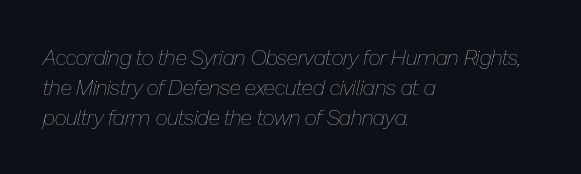
{"italic": "yes", "lean": "right", "slant_degrees": 13, "bold": "no", "underline": "no", "align": "left", "line_spacing": "normal", "line_spacing_ratio": 1.44, "letter_spacing": "normal", "letter_spacing_em": 0.0, "glyph_px": 21}
